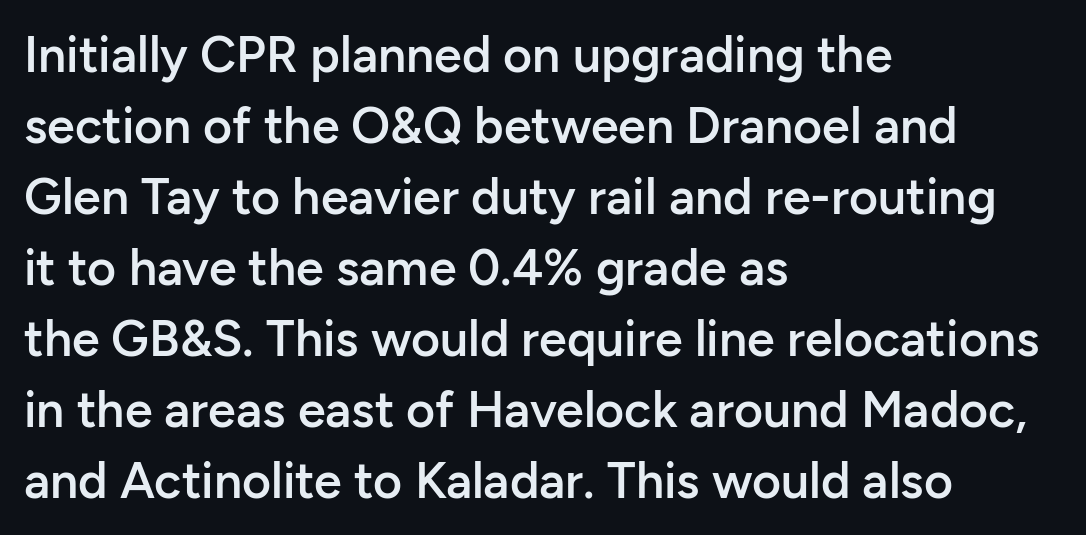
Q: Is the text bold? A: Semi-bold.
Q: Is the text italic (slanted)? A: No, it is upright.
Q: Is the typeface a serif or a sans-serif typeface? A: Sans-serif.
Q: Is the text underlined? A: No.
Q: How is the paragraph aligned? A: Left-aligned.
Q: Is the spacing between letters normal or unusually wide? A: Normal.
Q: Is the spacing between lines tight, normal or loose? A: Normal.
Q: Width (condensed, normal, or wide)? A: Normal.
Q: Stroke contrast? A: Low.
Q: x-height? A: Medium.
Q: Monospaced? A: No.
